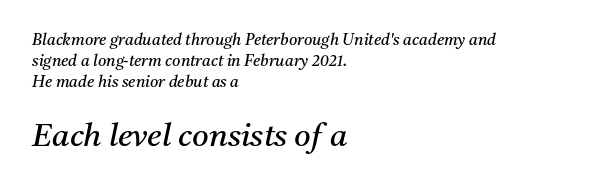
Underline: absent. The letters advance in unequal steps, a hallmark of proportional type. Top chunk: small. Bottom chunk: large. The letters sit at their default tracking, neither squeezed nor spread.
